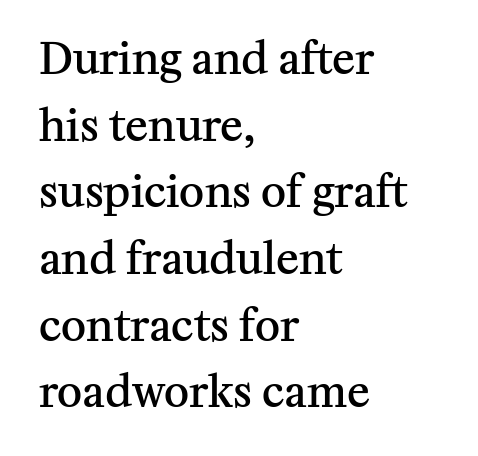
Is this a sans? No — the strokes have serifs. The rendering anchors every line to the left-hand side. Nobody touched the tracking dial on this one. Plain, unruled lines of type.
